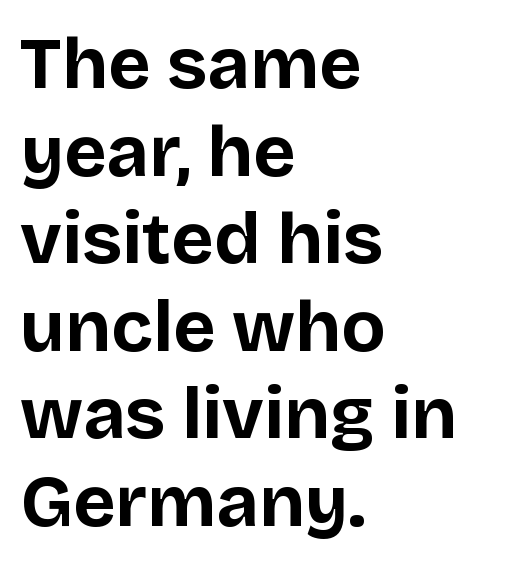
Q: Is the text bold? A: Yes.
Q: Is the text italic (slanted)? A: No, it is upright.
Q: Is the typeface a serif or a sans-serif typeface? A: Sans-serif.
Q: Is the text underlined? A: No.
Q: How is the paragraph aligned? A: Left-aligned.
Q: Is the spacing between letters normal or unusually wide? A: Normal.
Q: Width (condensed, normal, or wide)? A: Normal.
Q: Stroke contrast? A: Low.
Q: x-height? A: Large.
Q: Monospaced? A: No.
